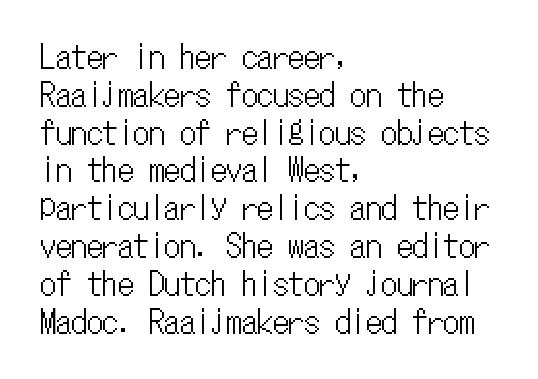
The image shows 31 px condensed type, upright, monospaced; set left-aligned, line spacing 1.22x, normal letter spacing, not underlined; low stroke contrast and a medium x-height.
